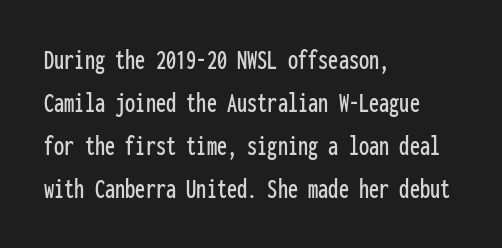
{"serif": "no", "italic": "no", "width": "condensed", "stroke_contrast": "low", "x_height": "medium", "monospaced": "yes", "underline": "no", "align": "left", "line_spacing": "normal", "line_spacing_ratio": 1.48, "letter_spacing": "normal", "letter_spacing_em": 0.0, "glyph_px": 29}
